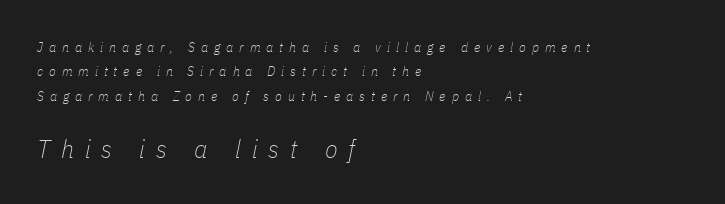
Q: Is the text bold? A: No.
Q: Is the text italic (slanted)? A: Yes, it leans right by about 11 degrees.
Q: Is the text underlined? A: No.
Q: How is the paragraph aligned? A: Left-aligned.
Q: Is the spacing between letters normal or unusually wide? A: Unusually wide.
Q: Which block of text is set in a larger size, the first (top) or the second (bottom)? A: The second (bottom) one.
